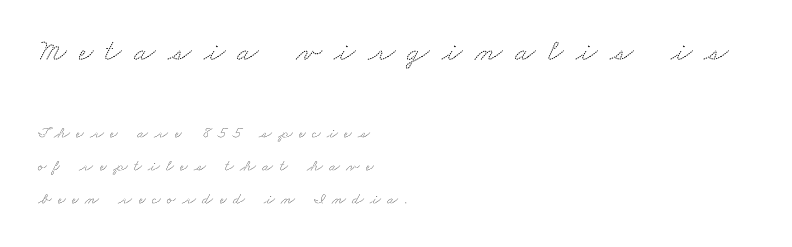
{"serif": "yes", "width": "wide", "stroke_contrast": "medium", "x_height": "small", "monospaced": "no", "underline": "no", "align": "left", "line_spacing": "loose", "line_spacing_ratio": 2.05, "letter_spacing": "wide", "letter_spacing_em": 0.4, "larger_block": "first", "size_ratio": 1.94, "glyph_px": 31}
